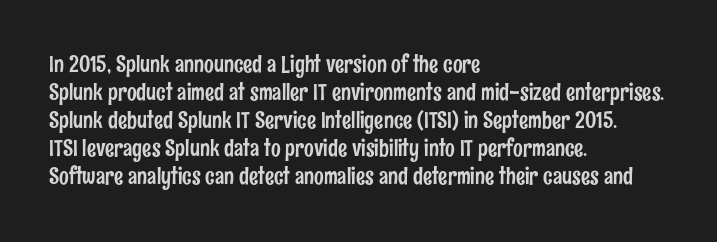
Q: Is the text italic (slanted)? A: No, it is upright.
Q: Is the text underlined? A: No.
Q: How is the paragraph aligned? A: Left-aligned.
Q: Is the spacing between letters normal or unusually wide? A: Normal.
